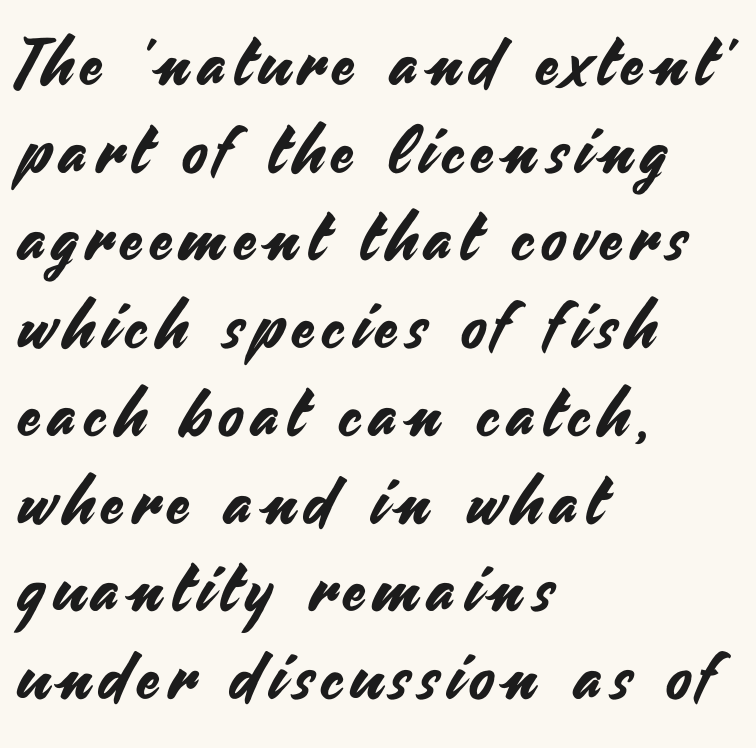
{"serif": "no", "width": "normal", "stroke_contrast": "medium", "x_height": "small", "monospaced": "no", "underline": "no", "align": "left", "line_spacing": "normal", "line_spacing_ratio": 1.35, "glyph_px": 65}
